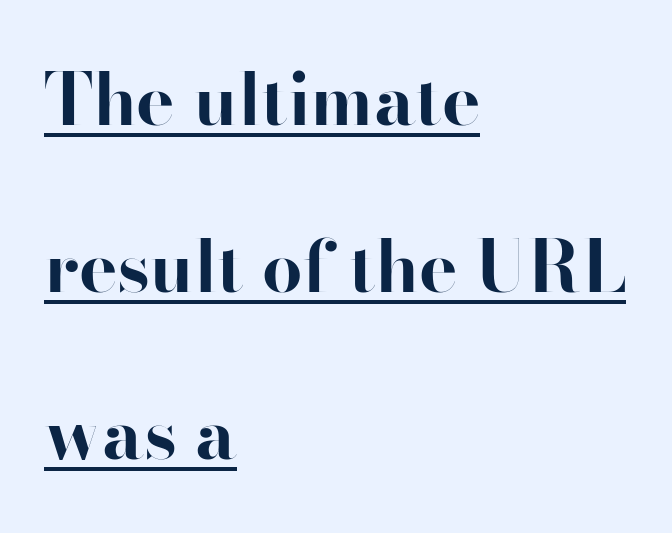
{"serif": "no", "italic": "no", "bold": "yes", "weight": "bold", "width": "normal", "stroke_contrast": "high", "x_height": "small", "monospaced": "no", "underline": "yes", "align": "left", "line_spacing": "loose", "line_spacing_ratio": 2.32, "letter_spacing": "normal", "letter_spacing_em": 0.0, "glyph_px": 72}
